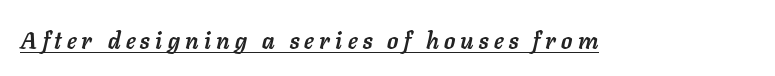
The image shows 23 px bold type, italic (leaning right); set unusually wide letter spacing (+0.23 em), underlined.
